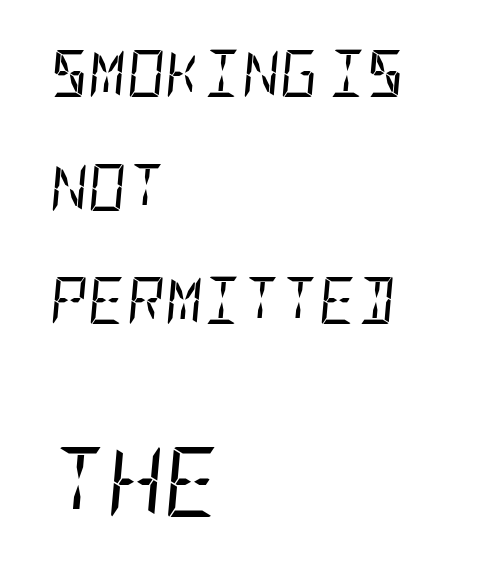
Q: Is the text bold? A: No.
Q: Is the text italic (slanted)? A: Yes, it leans right by about 5 degrees.
Q: Is the text underlined? A: No.
Q: How is the paragraph aligned? A: Left-aligned.
Q: Is the spacing between letters normal or unusually wide? A: Normal.
Q: Is the spacing between lines tight, normal or loose? A: Loose.
Q: Which block of text is set in a larger size, the first (top) or the second (bottom)? A: The second (bottom) one.
Q: Width (condensed, normal, or wide)? A: Condensed.
Q: Stroke contrast? A: Low.
Q: x-height? A: Large.
